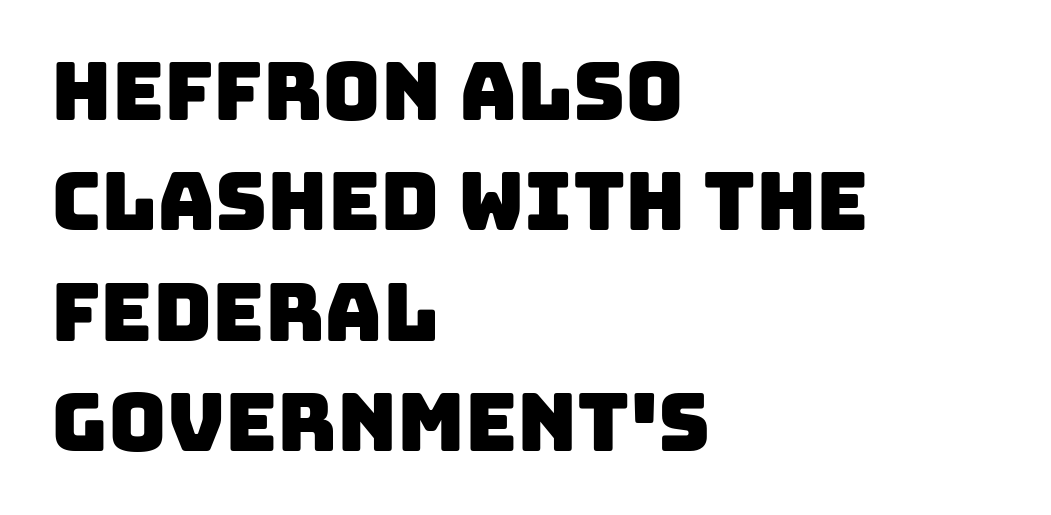
Q: Is the typeface a serif or a sans-serif typeface? A: Sans-serif.
Q: Is the text underlined? A: No.
Q: How is the paragraph aligned? A: Left-aligned.
Q: Is the spacing between letters normal or unusually wide? A: Normal.
Q: Is the spacing between lines tight, normal or loose? A: Normal.
Q: Width (condensed, normal, or wide)? A: Normal.
Q: Stroke contrast? A: Low.
Q: x-height? A: Large.
Q: Monospaced? A: No.
